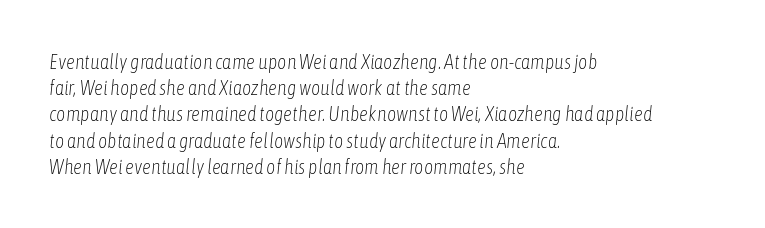
Descenders hang freely into open space. In terms of leading, this rendering sits right in the middle. The passage shown leans; its letterforms are oblique. Stem width sits at or under what a default text font uses. Letter spacing: default. Teacher's note: observe the even left margin — that is flush-left alignment.
